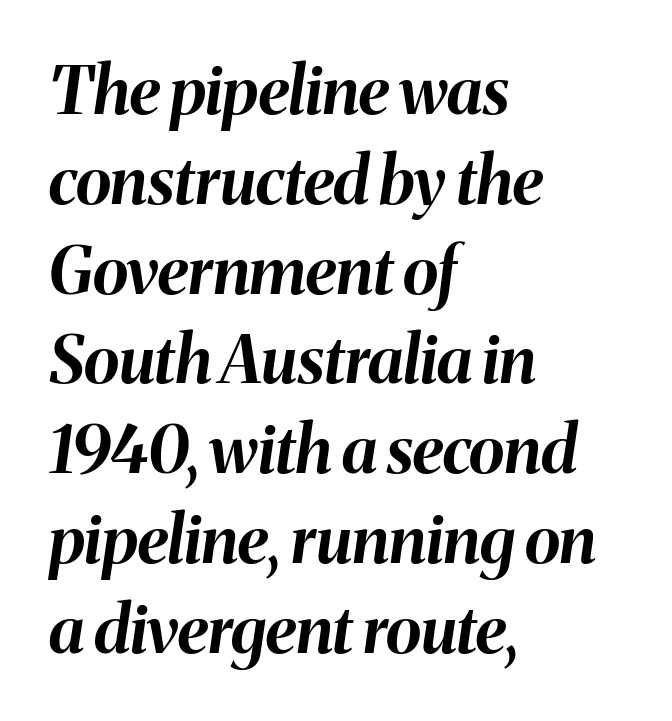
The image shows 66 px bold type, italic (leaning right); set left-aligned, normal line spacing (1.36x), normal letter spacing, not underlined; medium stroke contrast and a medium x-height.
